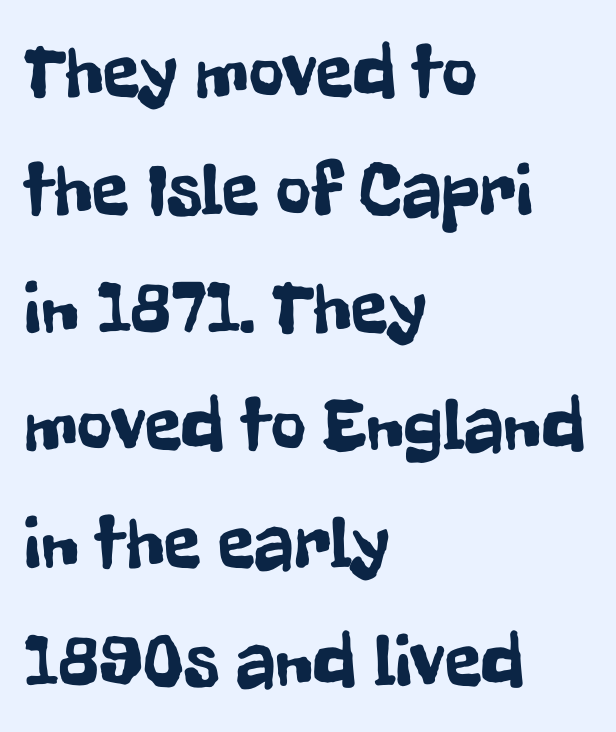
{"serif": "no", "italic": "no", "width": "condensed", "stroke_contrast": "low", "x_height": "medium", "monospaced": "no", "underline": "no", "align": "left", "line_spacing": "normal", "line_spacing_ratio": 1.55, "letter_spacing": "normal", "letter_spacing_em": 0.0, "glyph_px": 76}
